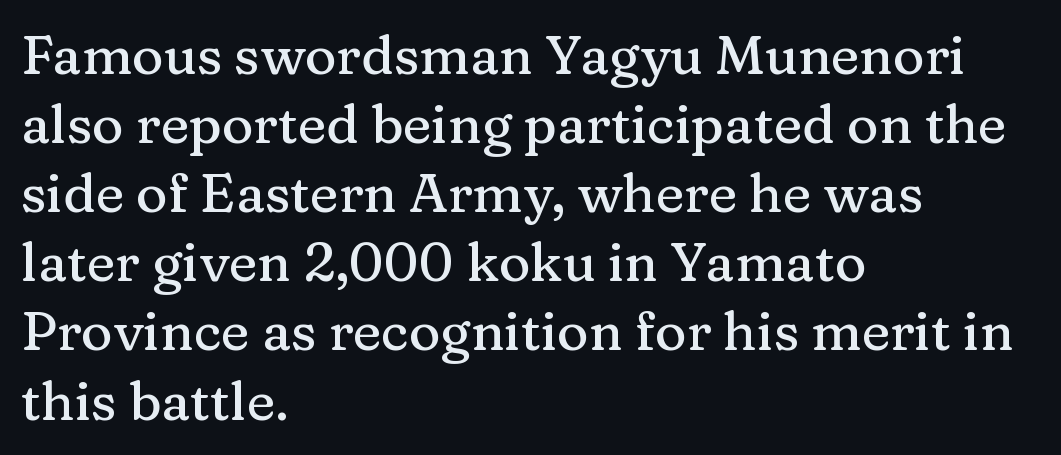
The image shows 54 px serif type, upright; set left-aligned, normal line spacing (1.28x), normal letter spacing, not underlined; medium stroke contrast and a medium x-height.
